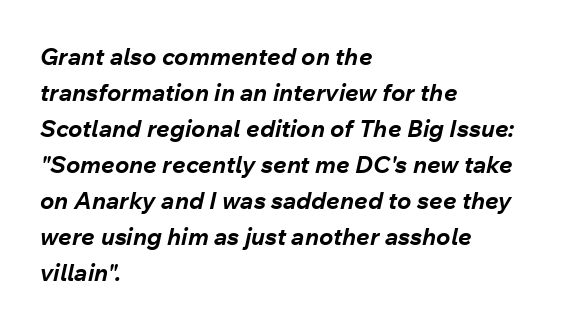
The zone under the glyphs is completely vacant. A full-strength bold gives these letters their thick strokes. Compared with ordinary roman type, these characters are visibly tilted. Compared with typical paragraphs, the rows here are spaced about the same. All the whitespace from short lines collects on the right. Spacing between characters is what you'd get straight out of the box.
